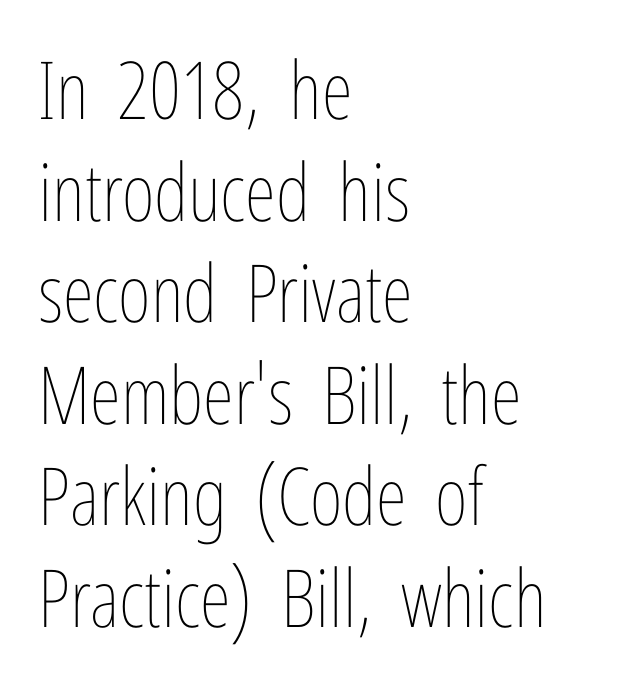
The typography opts for an upright posture over an oblique one. This sample keeps an unexceptional amount of space between lines. The lines are quadded left. The letters advance in unequal steps, a hallmark of proportional type. The words here are not underlined.
